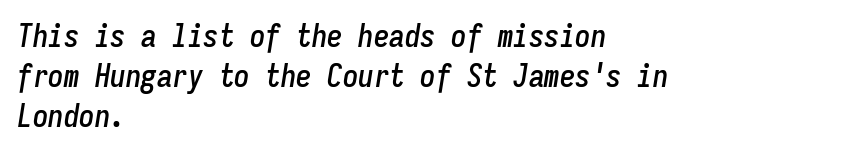
{"italic": "yes", "lean": "right", "slant_degrees": 9, "width": "condensed", "stroke_contrast": "low", "x_height": "medium", "monospaced": "yes", "underline": "no", "align": "left", "line_spacing": "normal", "line_spacing_ratio": 1.29, "letter_spacing": "normal", "letter_spacing_em": 0.0, "glyph_px": 31}
